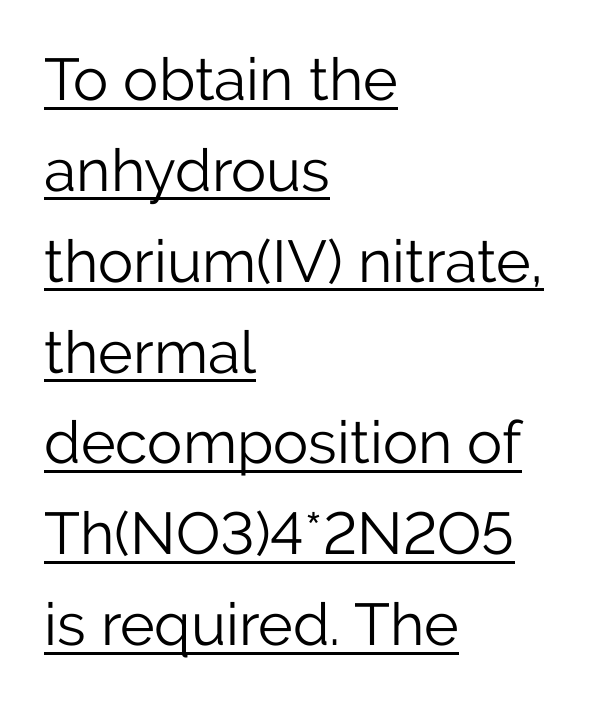
Q: Is the text bold? A: No.
Q: Is the text italic (slanted)? A: No, it is upright.
Q: Is the typeface a serif or a sans-serif typeface? A: Sans-serif.
Q: Is the text underlined? A: Yes.
Q: How is the paragraph aligned? A: Left-aligned.
Q: Is the spacing between letters normal or unusually wide? A: Normal.
Q: Is the spacing between lines tight, normal or loose? A: Normal.
Q: Width (condensed, normal, or wide)? A: Normal.
Q: Stroke contrast? A: Low.
Q: x-height? A: Medium.
Q: Monospaced? A: No.
